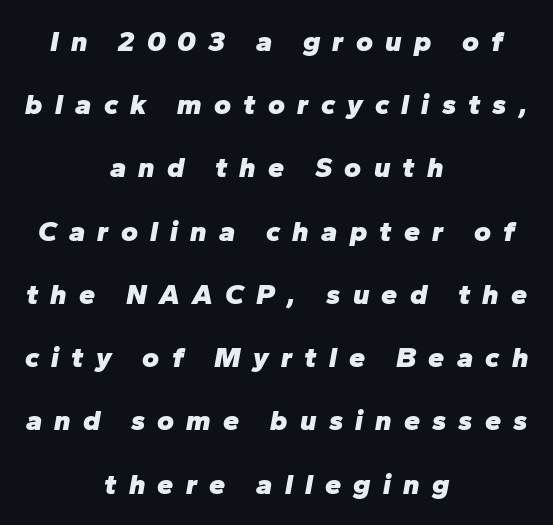
The image shows 29 px heavy type, italic (leaning right); set centered, loose line spacing (2.18x), unusually wide letter spacing (+0.42 em), not underlined; low stroke contrast and a medium x-height.
